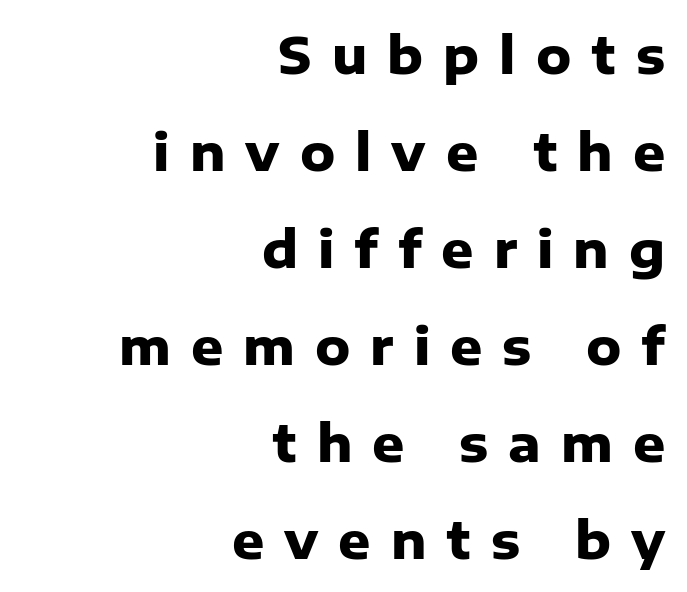
The setting favours the right margin, as signatures and pull-quotes sometimes do. Character widths vary here, with narrow letters taking less room than wide ones. Students, note that the glyphs here are deliberately spaced far apart. If you measured baseline to baseline, you'd find a long distance. Its strokes are broad and dark, the hallmark of bold type.
